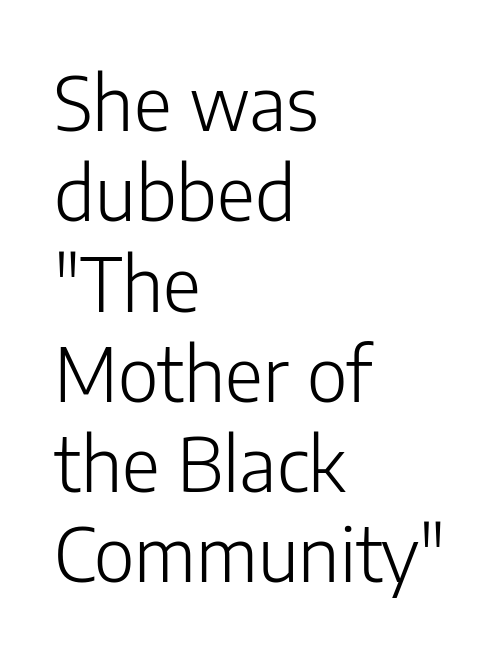
The image shows 74 px light sans-serif type, upright; set left-aligned, line spacing 1.22x, normal letter spacing, not underlined; low stroke contrast and a medium x-height.
